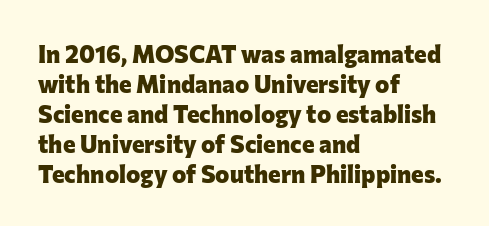
The characters look thick and weighty, a clear bold. Rows of type keep a routine distance in the vertical direction. Each word holds together tightly as a unit, with standard inter-letter gaps. Does the copy run flush right? No — it runs flush left. Beneath every word, the page is bare.
